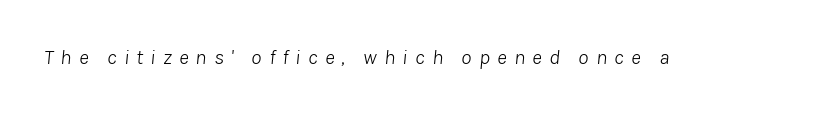
The image shows 21 px text type, italic (leaning right); set unusually wide letter spacing (+0.34 em), not underlined.
